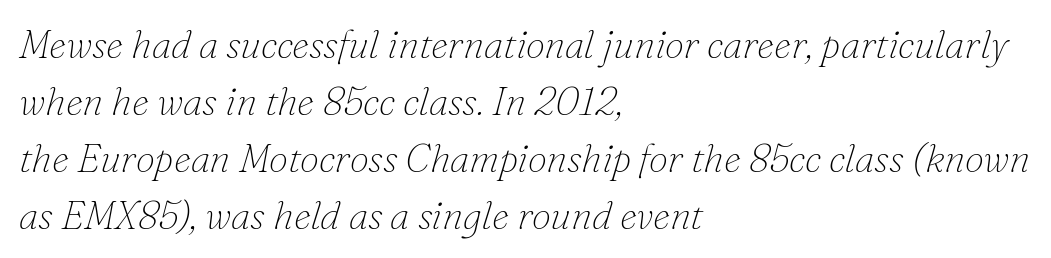
{"serif": "yes", "italic": "yes", "lean": "right", "slant_degrees": 16, "bold": "no", "weight": "thin", "width": "normal", "stroke_contrast": "low", "x_height": "small", "monospaced": "no", "underline": "no", "align": "left", "line_spacing": "normal", "line_spacing_ratio": 1.46, "letter_spacing": "normal", "letter_spacing_em": 0.0, "glyph_px": 39}
